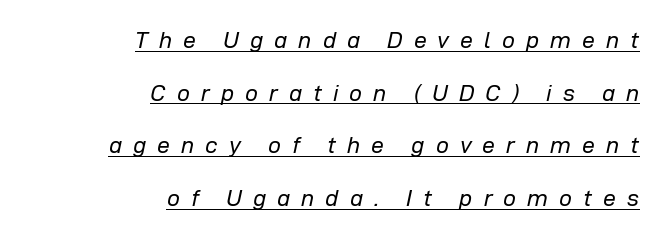
Reading down the column, the eye jumps a long way to each next line. An italicized treatment has been applied to the whole sample. Students, observe the line beneath the letters — that is underlining. Honestly, the letter spacing is so wide it's the main thing you notice. Leftover space on each line is placed entirely before the opening word. The letterforms sit at book weight or below.
